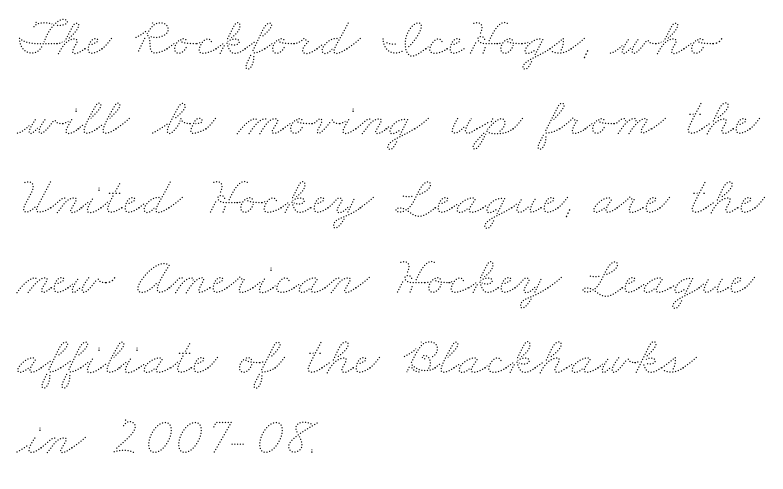
{"bold": "no", "weight": "thin", "width": "wide", "stroke_contrast": "medium", "x_height": "small", "monospaced": "no", "underline": "no", "align": "left", "line_spacing": "normal", "line_spacing_ratio": 1.45, "letter_spacing": "normal", "letter_spacing_em": 0.0, "glyph_px": 55}
